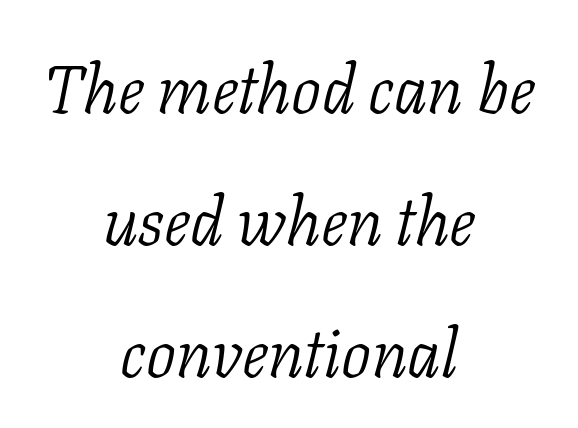
Q: Is the text bold? A: No.
Q: Is the text italic (slanted)? A: Yes, it leans right by about 11 degrees.
Q: Is the typeface a serif or a sans-serif typeface? A: Serif.
Q: Is the text underlined? A: No.
Q: How is the paragraph aligned? A: Centered.
Q: Is the spacing between letters normal or unusually wide? A: Normal.
Q: Is the spacing between lines tight, normal or loose? A: Loose.
Q: Width (condensed, normal, or wide)? A: Normal.
Q: Stroke contrast? A: Low.
Q: x-height? A: Medium.
Q: Monospaced? A: No.
